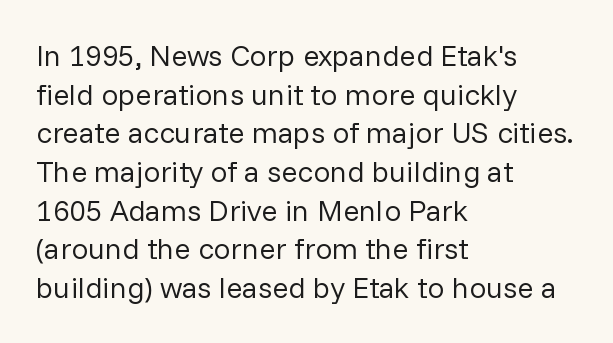
The image shows 30 px regular-weight sans-serif type, upright; set left-aligned, normal line spacing (1.29x), normal letter spacing, not underlined; low stroke contrast and a medium x-height.
